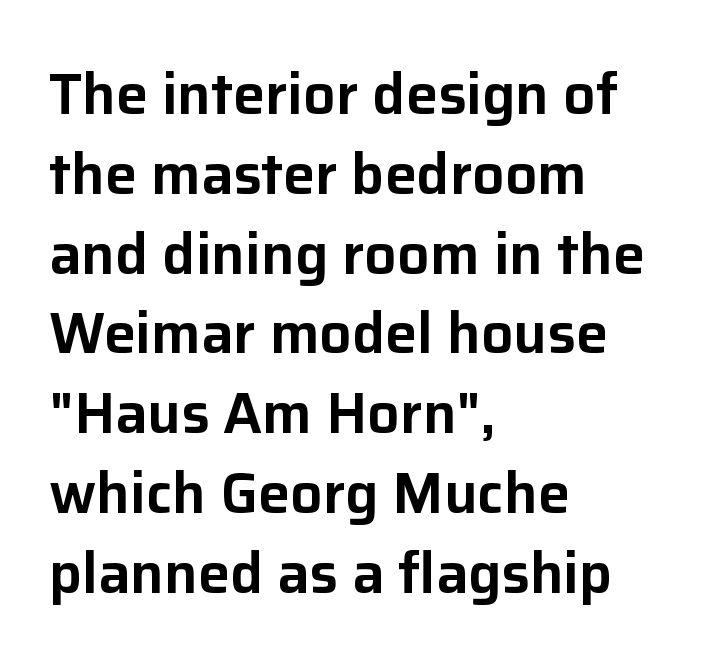
The image shows 57 px sans-serif type, upright; set left-aligned, normal line spacing (1.4x), normal letter spacing, not underlined; low stroke contrast and a medium x-height.
